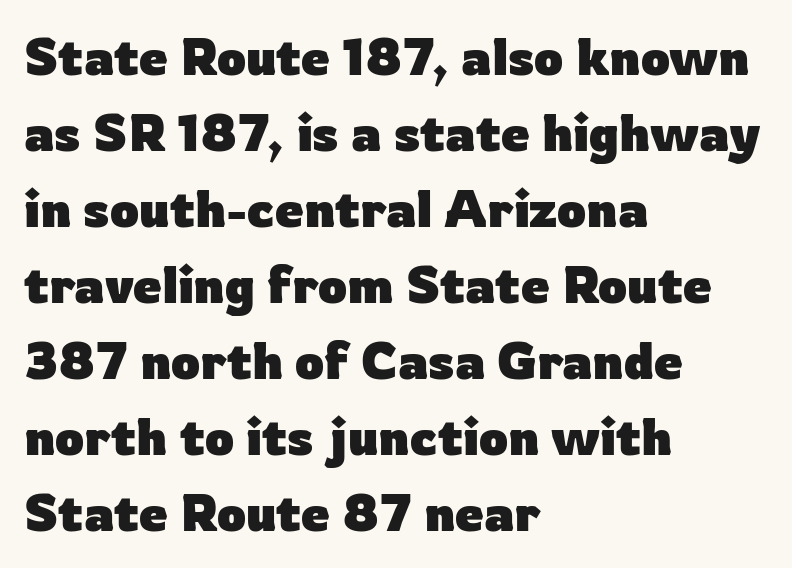
The image shows 51 px heavy sans-serif type, upright; set left-aligned, normal line spacing (1.49x), normal letter spacing, not underlined; low stroke contrast and a medium x-height.
